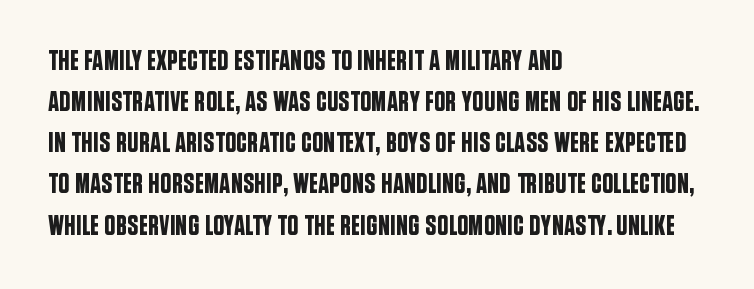
The foot of each line stays bare and open. It's the straight-up-and-down kind of type. The passage shown is typed in a proportional face where columns would drift. Note: no serifs on the glyphs.
